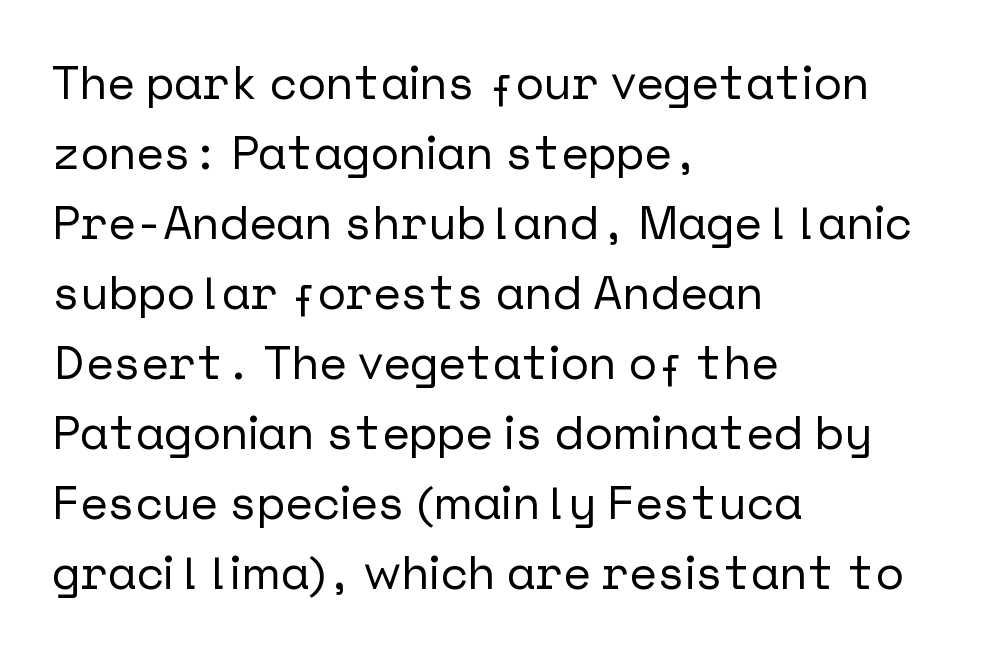
The image shows 47 px sans-serif type, upright; set left-aligned, normal line spacing (1.49x), normal letter spacing, not underlined; low stroke contrast and a medium x-height.
